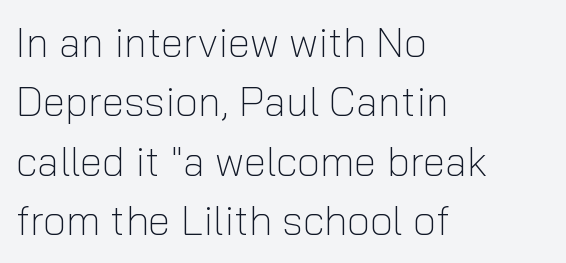
The image shows 41 px light sans-serif type, upright; set left-aligned, normal line spacing (1.45x), normal letter spacing, not underlined; low stroke contrast and a medium x-height.
